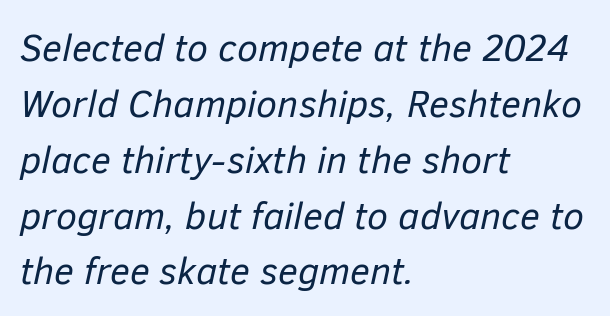
The image shows 38 px regular-weight type, italic (leaning right); set left-aligned, normal line spacing (1.47x), normal letter spacing, not underlined; low stroke contrast and a medium x-height.
